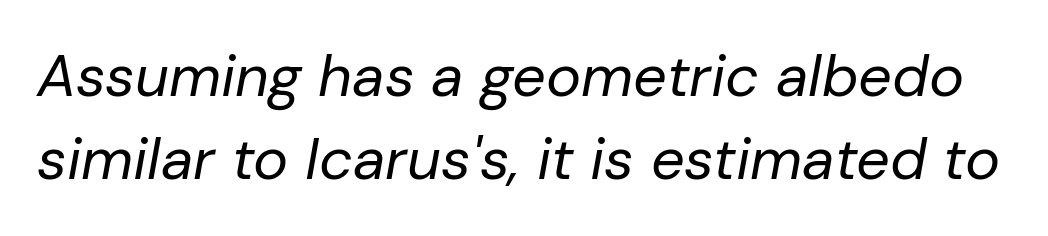
Q: Is the text bold? A: No.
Q: Is the text italic (slanted)? A: Yes, it leans right by about 10 degrees.
Q: Is the text underlined? A: No.
Q: Is the spacing between letters normal or unusually wide? A: Normal.
Q: Is the spacing between lines tight, normal or loose? A: Normal.
Q: Width (condensed, normal, or wide)? A: Normal.
Q: Stroke contrast? A: Low.
Q: x-height? A: Medium.
Q: Monospaced? A: No.
